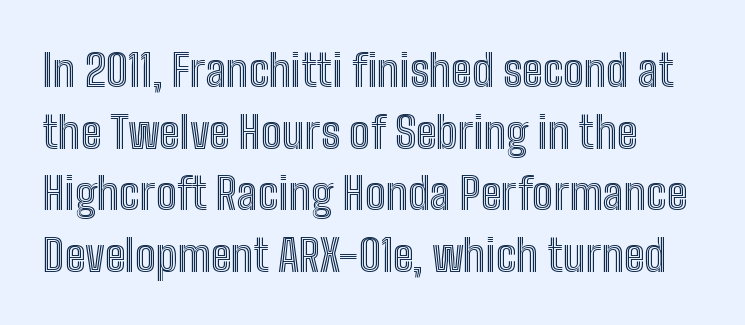
{"italic": "no", "width": "condensed", "x_height": "medium", "monospaced": "no", "underline": "no", "line_spacing": "normal", "line_spacing_ratio": 1.4, "letter_spacing": "normal", "letter_spacing_em": 0.0, "glyph_px": 44}
